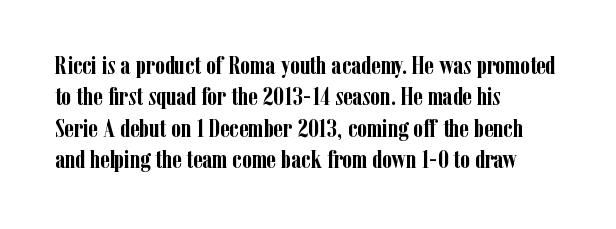
{"italic": "no", "bold": "yes", "underline": "no", "align": "left", "line_spacing": "normal", "line_spacing_ratio": 1.26, "letter_spacing": "normal", "letter_spacing_em": 0.0, "glyph_px": 25}
